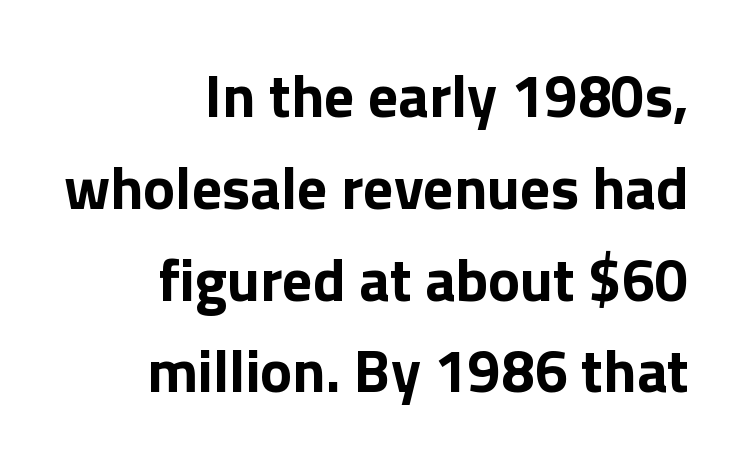
Ascenders rise straight up at ninety degrees. Short note: letters normally spaced. Where is the straight margin? On the right. Proportional: the letters do not fall into vertical columns. The typeface chosen for these lines omits serifs. Glance below the letters and you will spot only blank space.
